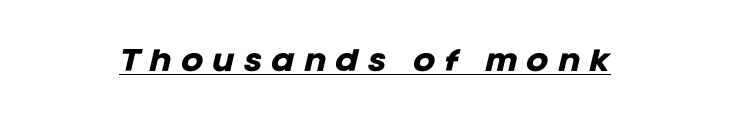
The characters look thick and weighty, a clear bold. The specimen includes a rule beneath the text block's lines. Slanted lettering throughout. Between one letter and the next there's a generous, obvious gap.
